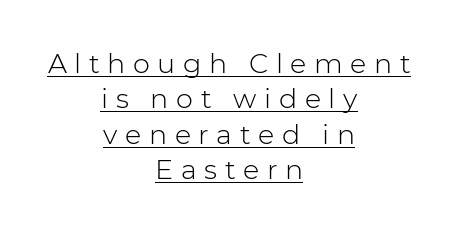
The image shows 27 px text type, upright; set centered, normal line spacing (1.31x), unusually wide letter spacing (+0.28 em), underlined.
